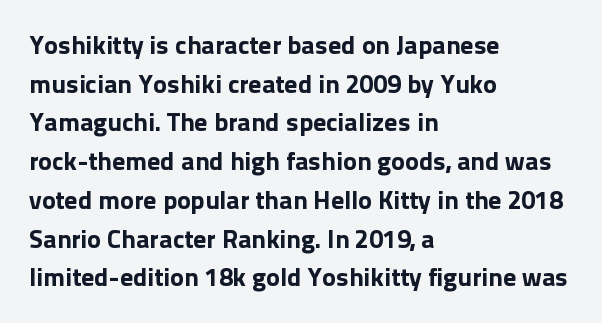
The image shows 26 px bold type, upright; set left-aligned, normal line spacing (1.49x), normal letter spacing, not underlined.
